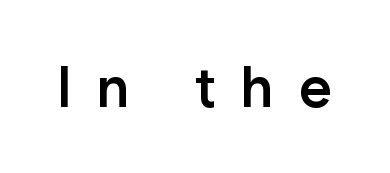
The image shows 57 px semibold sans-serif type, upright; set unusually wide letter spacing (+0.44 em), not underlined; low stroke contrast and a medium x-height.
